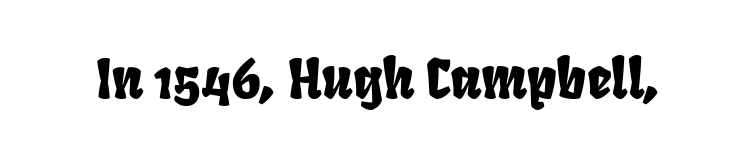
Q: Is the typeface a serif or a sans-serif typeface? A: Sans-serif.
Q: Is the text underlined? A: No.
Q: Is the spacing between letters normal or unusually wide? A: Normal.
Q: Width (condensed, normal, or wide)? A: Condensed.
Q: Stroke contrast? A: Low.
Q: x-height? A: Large.
Q: Monospaced? A: No.
